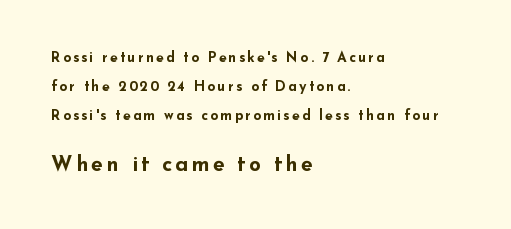
{"italic": "no", "bold": "yes", "underline": "no", "align": "left", "line_spacing": "loose", "line_spacing_ratio": 2.08, "larger_block": "second", "size_ratio": 1.5, "glyph_px": 21}
